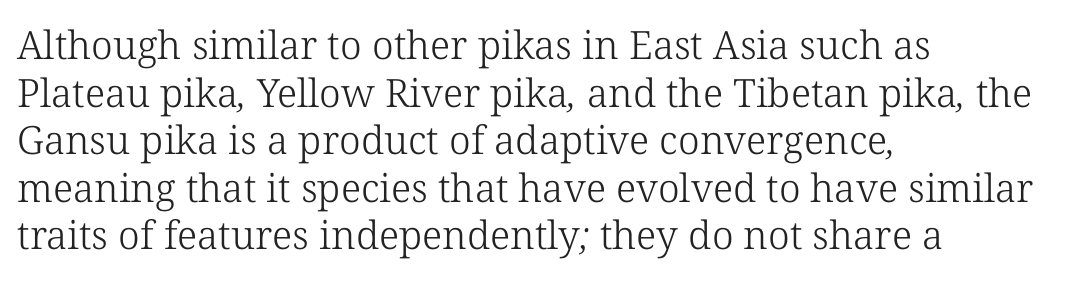
The letters advance in unequal steps, a hallmark of proportional type. Check where the strokes stop: tiny serifs finish them off. The specimen omits any rule beneath the text block's lines. Layout note: lines flush left. Here the glyphs are tracked normally, forming tight word shapes.
